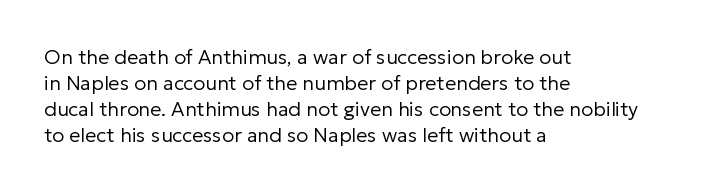
{"italic": "no", "bold": "no", "underline": "no", "align": "left", "line_spacing": "normal", "line_spacing_ratio": 1.3, "letter_spacing": "normal", "letter_spacing_em": 0.0, "glyph_px": 20}
